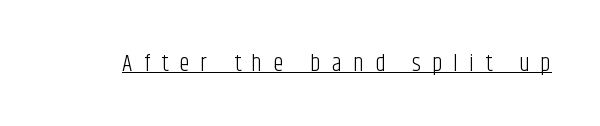
When letters stand straight like this, we call the style roman or upright. The face used here appears with an underline applied. Substantial extra tracking has been applied to these lines. Heft: none added — not bold.
